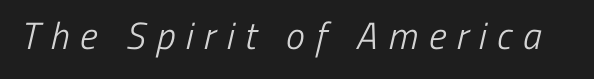
Q: Is the text bold? A: No.
Q: Is the typeface a serif or a sans-serif typeface? A: Sans-serif.
Q: Is the text underlined? A: No.
Q: Is the spacing between letters normal or unusually wide? A: Unusually wide.
Q: Width (condensed, normal, or wide)? A: Condensed.
Q: Stroke contrast? A: Low.
Q: x-height? A: Medium.
Q: Monospaced? A: No.
